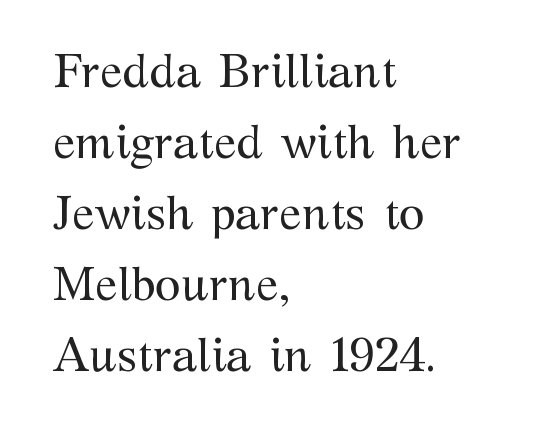
Between one letter and the next there's only the usual sliver of space. Descender tails drop into unmarked territory. Character widths vary here, with narrow letters taking less room than wide ones. Vertical strokes here are truly vertical. No letter is thick-stroked: the sample isn't bold.
